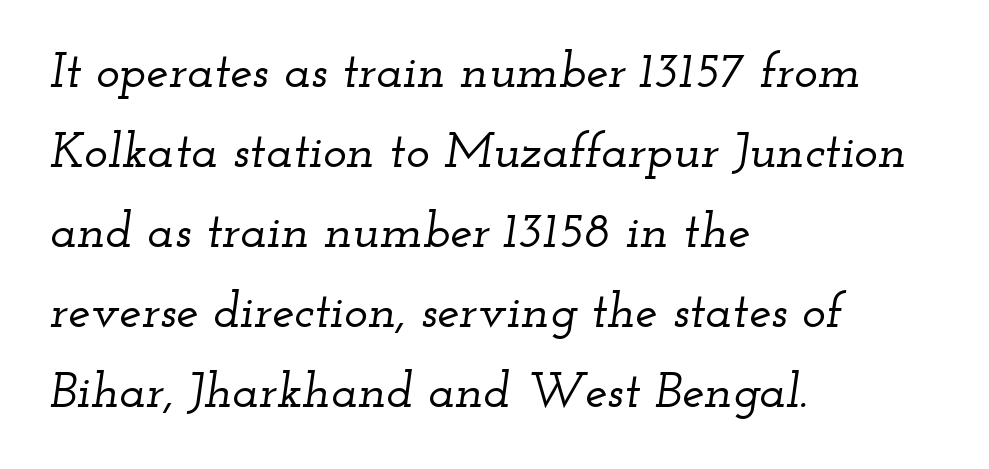
Tall strokes in this sample are angled rather than plumb. The letters carry serifs — small finishing strokes at the ends of their stems. Compared with typical paragraphs, the rows here are spaced about the same. Layout note: lines flush left. The letters advance in unequal steps, a hallmark of proportional type. Glance below the letters and you will spot only blank space.
